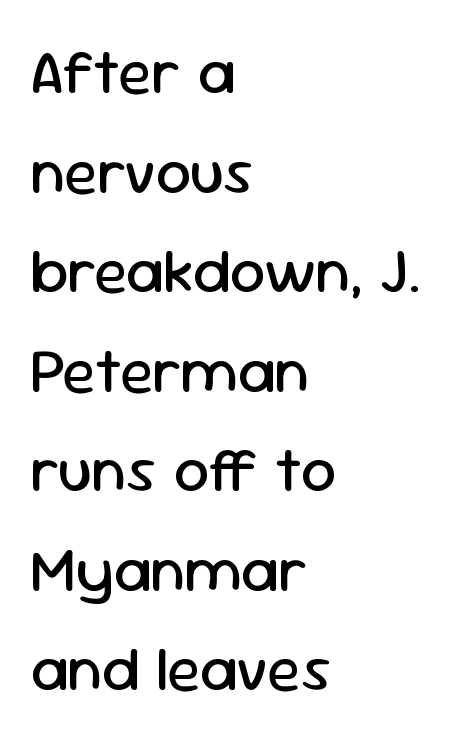
The image shows 63 px regular-weight sans-serif type, upright; set left-aligned, normal line spacing (1.58x), normal letter spacing, not underlined; low stroke contrast and a medium x-height.
